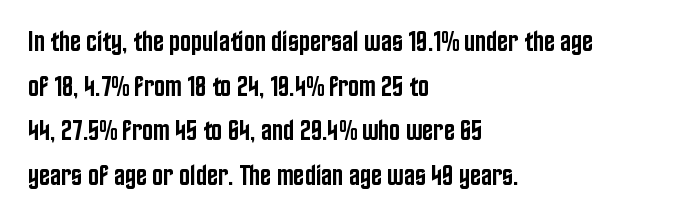
Layout note: lines flush left. In terms of letterform style, serifs are entirely absent. Tall strokes in this sample are plumb rather than angled. Each word holds together tightly as a unit, with standard inter-letter gaps. Reading down the column, the eye jumps a familiar distance to each next line.
